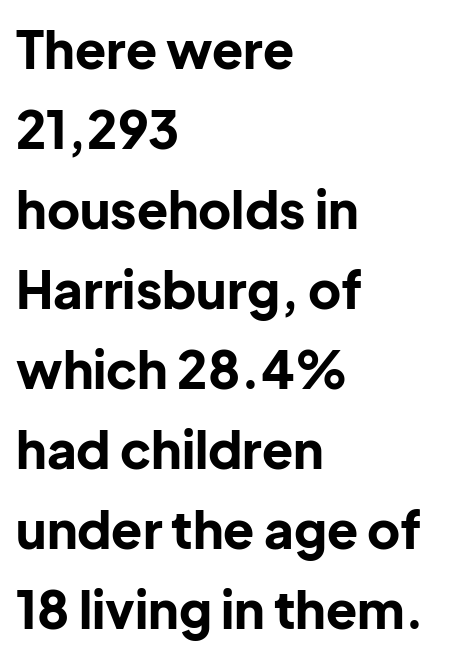
Q: Is the text bold? A: Yes.
Q: Is the text italic (slanted)? A: No, it is upright.
Q: Is the typeface a serif or a sans-serif typeface? A: Sans-serif.
Q: Is the text underlined? A: No.
Q: How is the paragraph aligned? A: Left-aligned.
Q: Is the spacing between letters normal or unusually wide? A: Normal.
Q: Is the spacing between lines tight, normal or loose? A: Normal.
Q: Width (condensed, normal, or wide)? A: Normal.
Q: Stroke contrast? A: Low.
Q: x-height? A: Medium.
Q: Monospaced? A: No.
